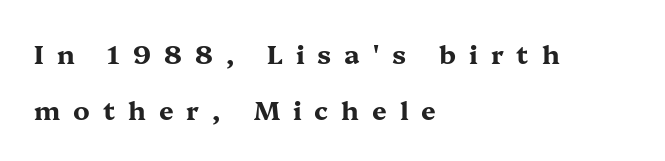
{"italic": "no", "bold": "yes", "underline": "no", "align": "left", "line_spacing": "loose", "line_spacing_ratio": 2.14, "letter_spacing": "wide", "letter_spacing_em": 0.5, "glyph_px": 26}
